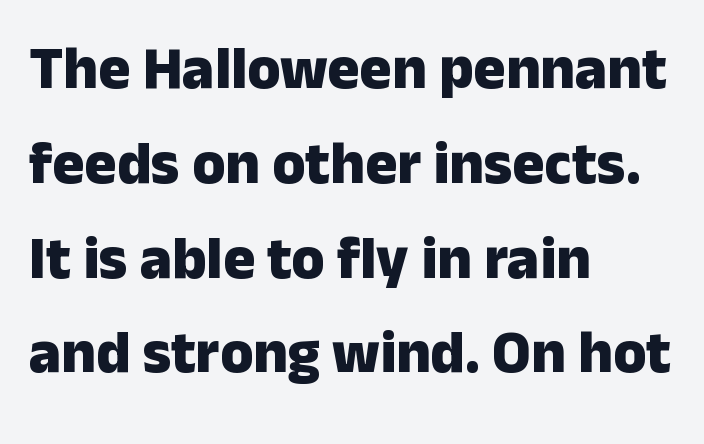
Q: Is the text bold? A: Yes.
Q: Is the text italic (slanted)? A: No, it is upright.
Q: Is the typeface a serif or a sans-serif typeface? A: Sans-serif.
Q: Is the text underlined? A: No.
Q: How is the paragraph aligned? A: Left-aligned.
Q: Is the spacing between letters normal or unusually wide? A: Normal.
Q: Is the spacing between lines tight, normal or loose? A: Normal.
Q: Width (condensed, normal, or wide)? A: Normal.
Q: Stroke contrast? A: Low.
Q: x-height? A: Medium.
Q: Monospaced? A: No.
